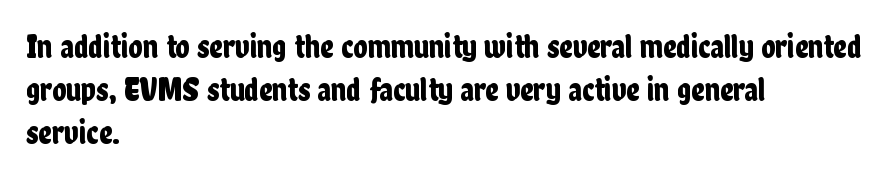
Style check: upright. Students, observe: this is what conventionally led text looks like. Varying glyph widths throughout — classic text-font behaviour. A classic flush-left, rag-right setting is used for this passage. Underline: absent. Glyph-to-glyph distance matches everyday printed text.
